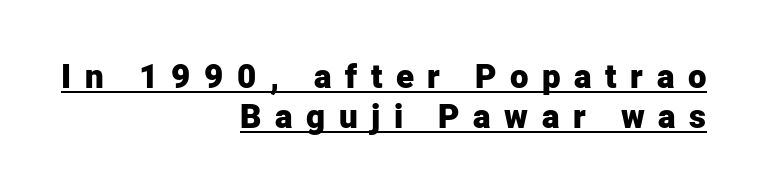
Q: Is the text bold? A: Yes.
Q: Is the text italic (slanted)? A: No, it is upright.
Q: Is the typeface a serif or a sans-serif typeface? A: Sans-serif.
Q: Is the text underlined? A: Yes.
Q: How is the paragraph aligned? A: Right-aligned.
Q: Is the spacing between letters normal or unusually wide? A: Unusually wide.
Q: Width (condensed, normal, or wide)? A: Normal.
Q: Stroke contrast? A: Low.
Q: x-height? A: Medium.
Q: Monospaced? A: No.
